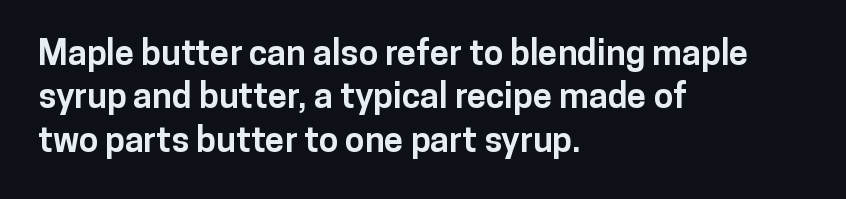
The image shows 35 px bold sans-serif type, upright; set left-aligned, line spacing 1.24x, normal letter spacing, not underlined; low stroke contrast and a medium x-height.
